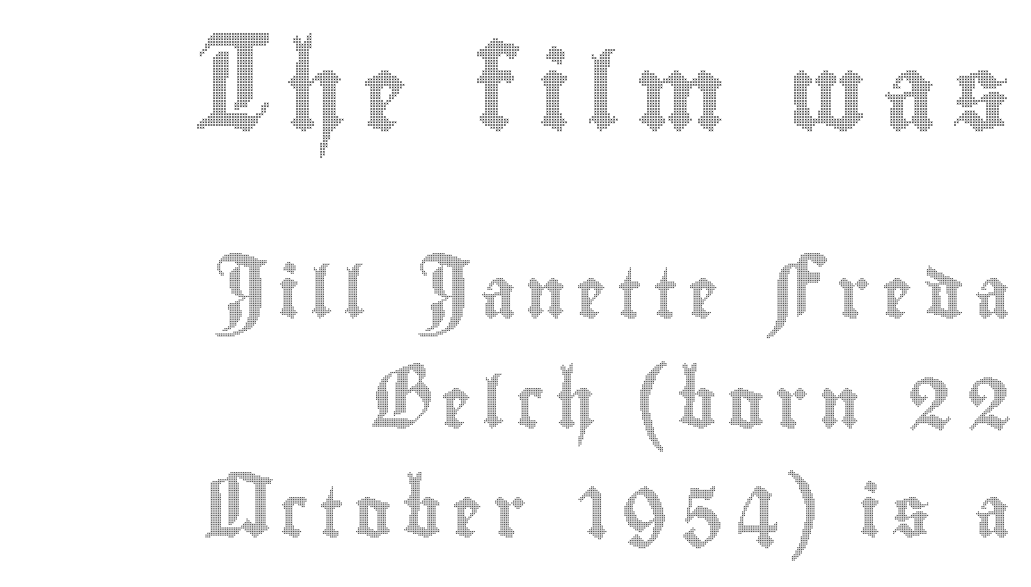
The image shows 75 px condensed type, upright; set right-aligned, loose line spacing (2.19x), unusually wide letter spacing (+0.21 em), not underlined; the first (top) block is 1.5x larger; a small x-height.
